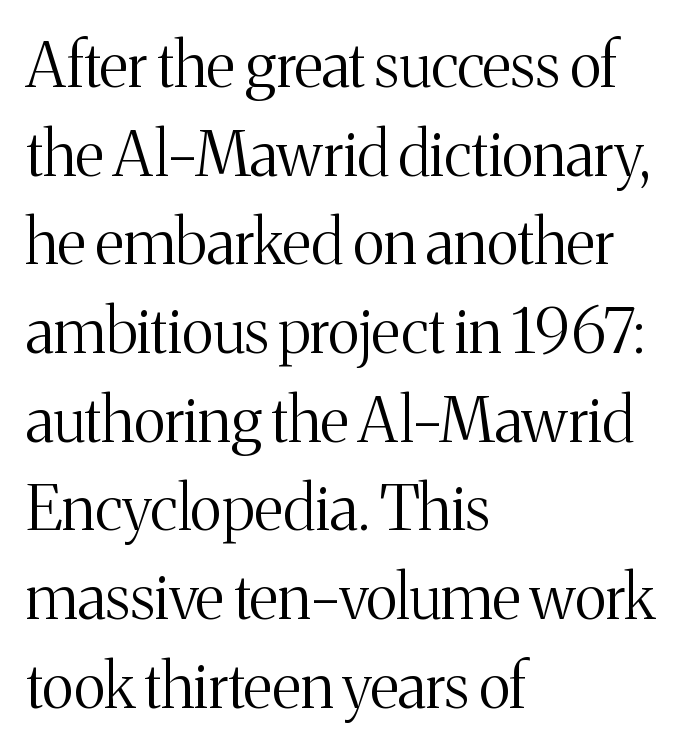
The image shows 62 px light serif type, upright; set left-aligned, normal line spacing (1.43x), normal letter spacing, not underlined; medium stroke contrast and a medium x-height.
